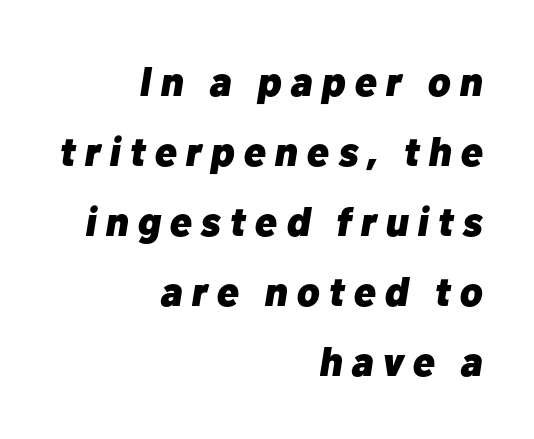
Q: Is the text bold? A: Yes.
Q: Is the text italic (slanted)? A: Yes, it leans right by about 10 degrees.
Q: Is the text underlined? A: No.
Q: How is the paragraph aligned? A: Right-aligned.
Q: Is the spacing between letters normal or unusually wide? A: Unusually wide.
Q: Width (condensed, normal, or wide)? A: Normal.
Q: Stroke contrast? A: Low.
Q: x-height? A: Medium.
Q: Monospaced? A: No.
